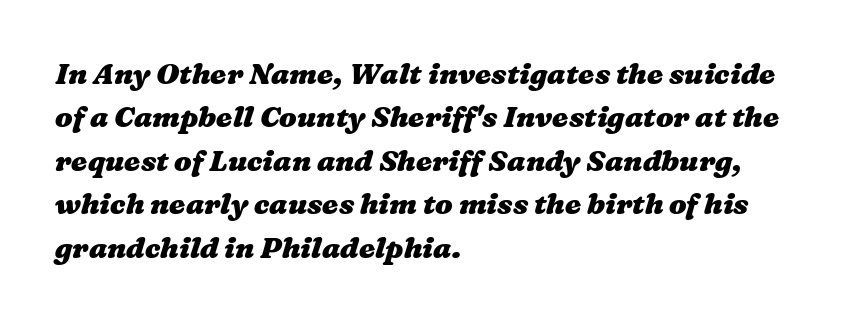
{"bold": "yes", "weight": "heavy", "width": "wide", "stroke_contrast": "medium", "x_height": "medium", "monospaced": "no", "underline": "no", "align": "left", "line_spacing": "normal", "line_spacing_ratio": 1.5, "letter_spacing": "normal", "letter_spacing_em": 0.0, "glyph_px": 29}
